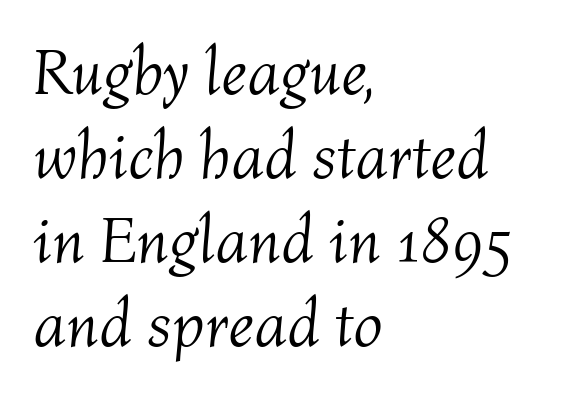
If you drew a ruler down the left edge, every line would touch it. Default kerning and tracking; the words read as compact shapes. Tall strokes in this sample are angled rather than plumb. You could not count columns in this text — the font is proportionally spaced.
